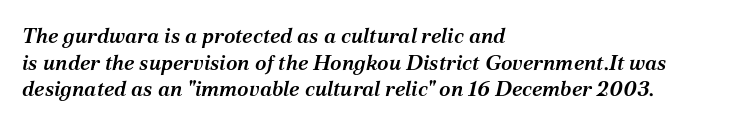
The image shows 21 px text type, italic (leaning right); set left-aligned, normal line spacing (1.27x), normal letter spacing, not underlined.
